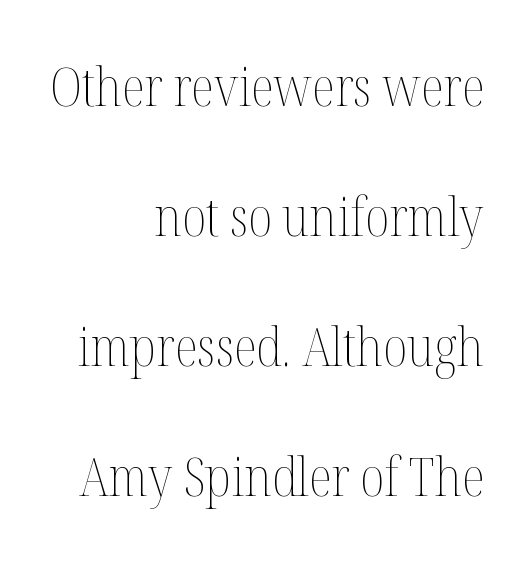
{"italic": "no", "bold": "no", "weight": "thin", "width": "condensed", "stroke_contrast": "medium", "x_height": "medium", "monospaced": "no", "underline": "no", "align": "right", "line_spacing": "loose", "line_spacing_ratio": 2.41, "letter_spacing": "normal", "letter_spacing_em": 0.0, "glyph_px": 54}
